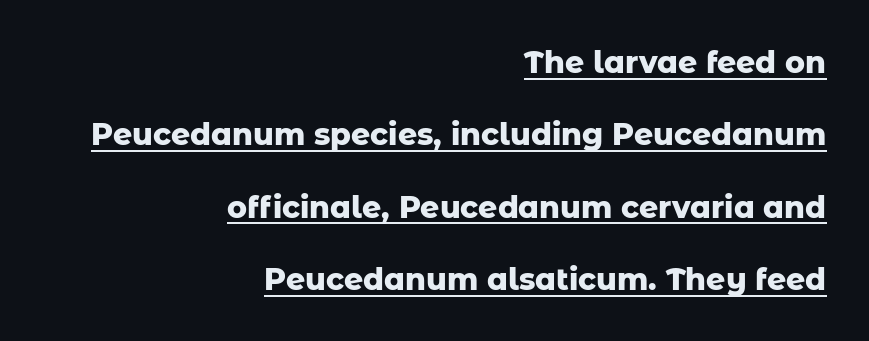
Q: Is the text bold? A: Yes.
Q: Is the text italic (slanted)? A: No, it is upright.
Q: Is the typeface a serif or a sans-serif typeface? A: Sans-serif.
Q: Is the text underlined? A: Yes.
Q: How is the paragraph aligned? A: Right-aligned.
Q: Is the spacing between letters normal or unusually wide? A: Normal.
Q: Is the spacing between lines tight, normal or loose? A: Loose.
Q: Width (condensed, normal, or wide)? A: Normal.
Q: Stroke contrast? A: Low.
Q: x-height? A: Medium.
Q: Monospaced? A: No.
